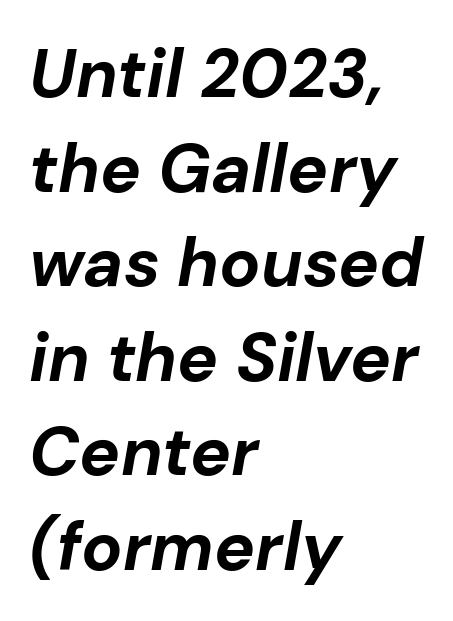
{"italic": "yes", "lean": "right", "slant_degrees": 10, "bold": "yes", "weight": "bold", "width": "normal", "stroke_contrast": "low", "x_height": "medium", "monospaced": "no", "underline": "no", "align": "left", "line_spacing": "normal", "line_spacing_ratio": 1.39, "letter_spacing": "normal", "letter_spacing_em": 0.0, "glyph_px": 68}
